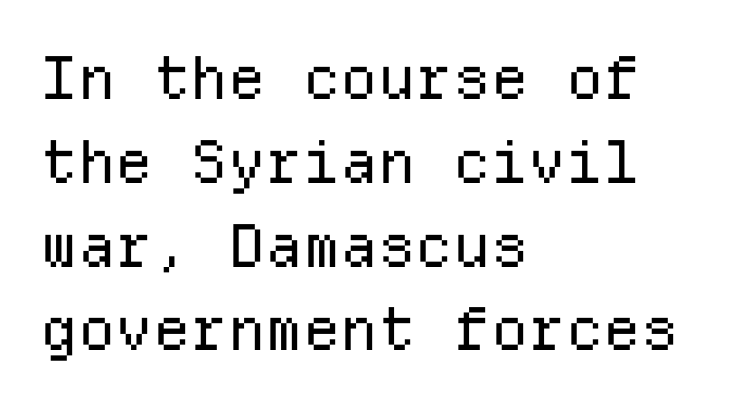
Q: Is the text bold? A: No.
Q: Is the text italic (slanted)? A: No, it is upright.
Q: Is the typeface a serif or a sans-serif typeface? A: Sans-serif.
Q: Is the text underlined? A: No.
Q: How is the paragraph aligned? A: Left-aligned.
Q: Is the spacing between letters normal or unusually wide? A: Normal.
Q: Is the spacing between lines tight, normal or loose? A: Normal.
Q: Width (condensed, normal, or wide)? A: Normal.
Q: Stroke contrast? A: Low.
Q: x-height? A: Medium.
Q: Monospaced? A: Yes.
